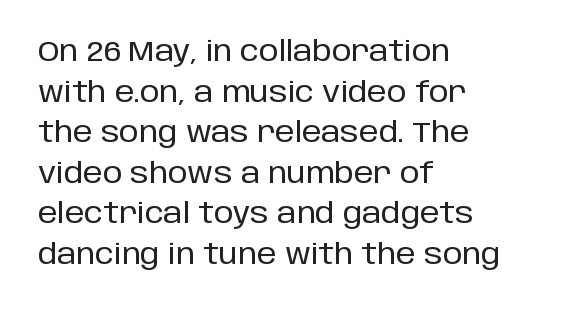
{"serif": "no", "italic": "no", "width": "normal", "stroke_contrast": "low", "x_height": "large", "monospaced": "no", "underline": "no", "align": "left", "line_spacing": "normal", "line_spacing_ratio": 1.45, "letter_spacing": "normal", "letter_spacing_em": 0.0, "glyph_px": 28}
